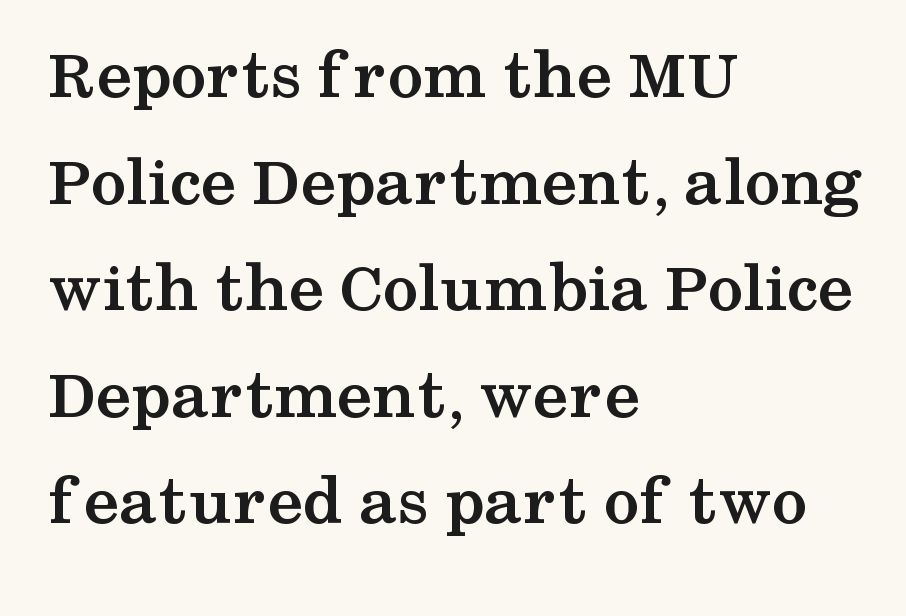
Spacing verdict: proportional, widths tailored to each character. I'd describe the lettering as bold — thick and assertive. You can tell from the footed stems that serif type was used. Summary of vertical rhythm: regular, with standard interline spacing. Left-aligned paragraph, ragged on the right. The string is rendered with underlining switched off.
